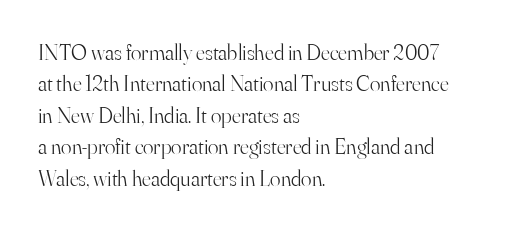
The image shows 22 px text type, upright; set left-aligned, normal line spacing (1.43x), normal letter spacing, not underlined.
